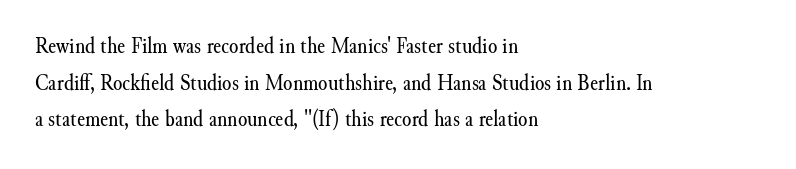
Q: Is the text bold? A: No.
Q: Is the text italic (slanted)? A: No, it is upright.
Q: Is the text underlined? A: No.
Q: How is the paragraph aligned? A: Left-aligned.
Q: Is the spacing between letters normal or unusually wide? A: Normal.
Q: Is the spacing between lines tight, normal or loose? A: Normal.
